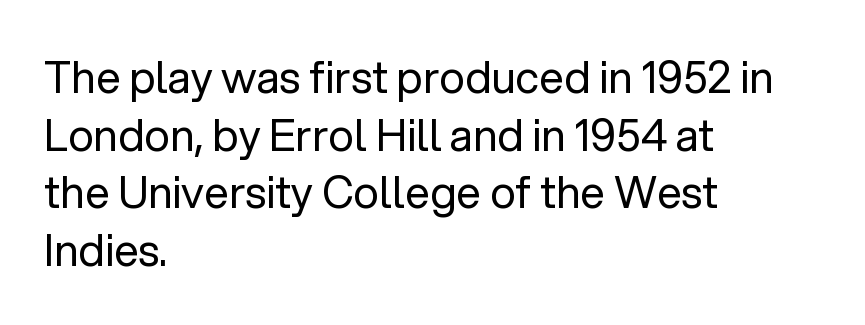
Q: Is the text bold? A: No.
Q: Is the text italic (slanted)? A: No, it is upright.
Q: Is the typeface a serif or a sans-serif typeface? A: Sans-serif.
Q: Is the text underlined? A: No.
Q: How is the paragraph aligned? A: Left-aligned.
Q: Is the spacing between letters normal or unusually wide? A: Normal.
Q: Is the spacing between lines tight, normal or loose? A: Normal.
Q: Width (condensed, normal, or wide)? A: Normal.
Q: Stroke contrast? A: Low.
Q: x-height? A: Medium.
Q: Monospaced? A: No.
